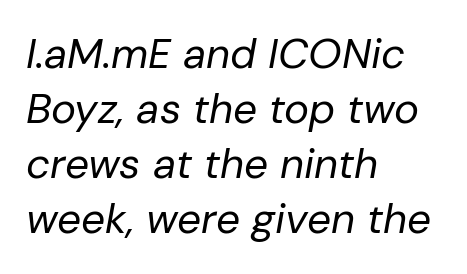
The image shows 42 px regular-weight type, italic (leaning right); set left-aligned, normal line spacing (1.31x), normal letter spacing, not underlined; low stroke contrast and a medium x-height.
